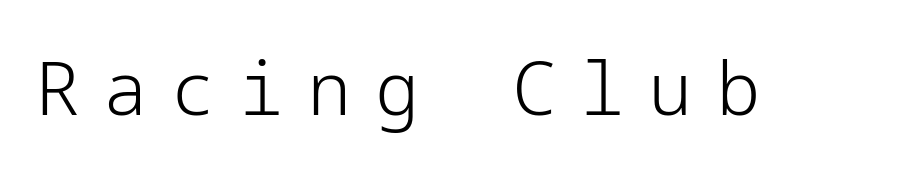
{"serif": "no", "italic": "no", "bold": "no", "weight": "light", "width": "normal", "stroke_contrast": "low", "x_height": "medium", "underline": "no", "letter_spacing": "wide", "letter_spacing_em": 0.32, "glyph_px": 74}
